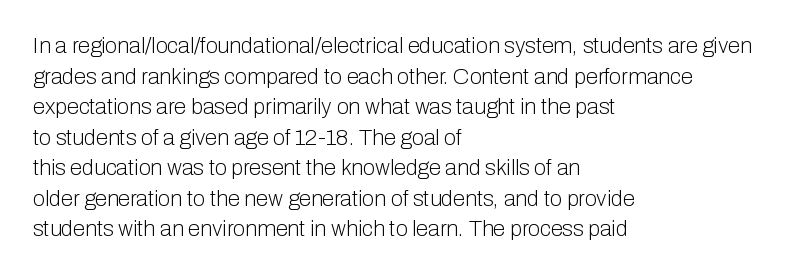
Q: Is the text bold? A: No.
Q: Is the text italic (slanted)? A: No, it is upright.
Q: Is the text underlined? A: No.
Q: How is the paragraph aligned? A: Left-aligned.
Q: Is the spacing between letters normal or unusually wide? A: Normal.
Q: Is the spacing between lines tight, normal or loose? A: Normal.
